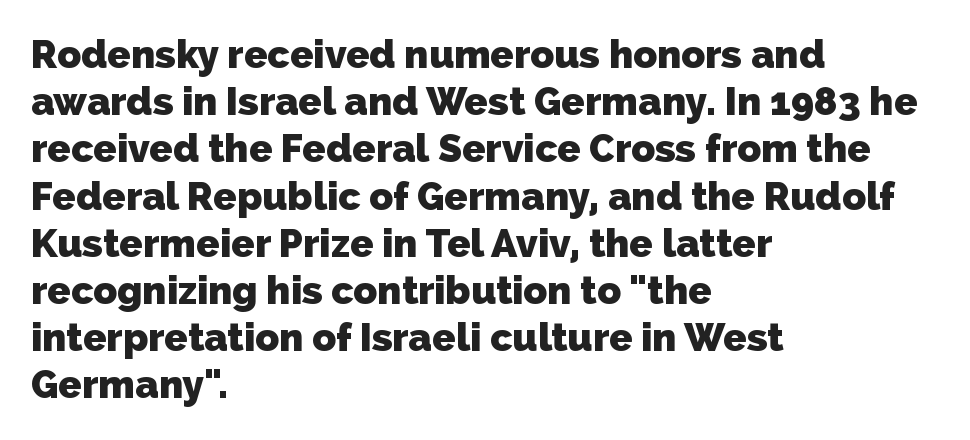
Descenders are the only things crossing below the line. Caption: standard tracking, unaltered. This sample has the flowing, uneven cadence of proportional lettering. These lines carry a lot of weight — the face is fully bold.
